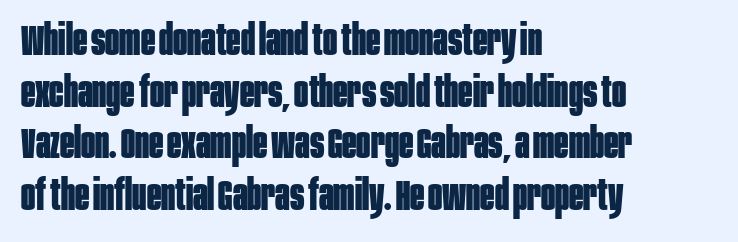
The image shows 42 px bold, condensed sans-serif type, upright; set left-aligned, line spacing 1.23x, normal letter spacing, not underlined; low stroke contrast and a large x-height.
